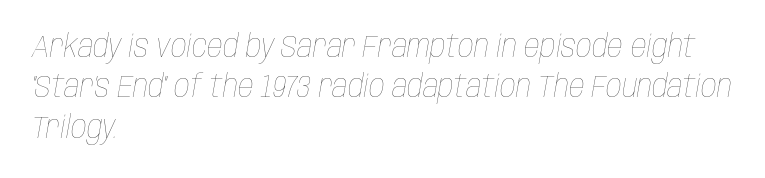
Q: Is the text bold? A: No.
Q: Is the text italic (slanted)? A: Yes, it leans right by about 10 degrees.
Q: Is the text underlined? A: No.
Q: How is the paragraph aligned? A: Left-aligned.
Q: Is the spacing between letters normal or unusually wide? A: Normal.
Q: Is the spacing between lines tight, normal or loose? A: Normal.
Q: Width (condensed, normal, or wide)? A: Condensed.
Q: Stroke contrast? A: Low.
Q: x-height? A: Large.
Q: Monospaced? A: No.
